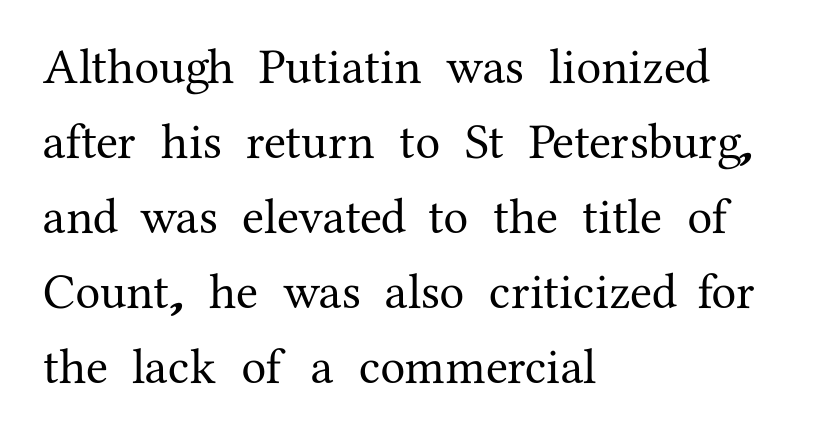
Q: Is the text italic (slanted)? A: No, it is upright.
Q: Is the typeface a serif or a sans-serif typeface? A: Serif.
Q: Is the text underlined? A: No.
Q: How is the paragraph aligned? A: Left-aligned.
Q: Is the spacing between letters normal or unusually wide? A: Normal.
Q: Is the spacing between lines tight, normal or loose? A: Normal.
Q: Width (condensed, normal, or wide)? A: Normal.
Q: Stroke contrast? A: Medium.
Q: x-height? A: Medium.
Q: Monospaced? A: No.
